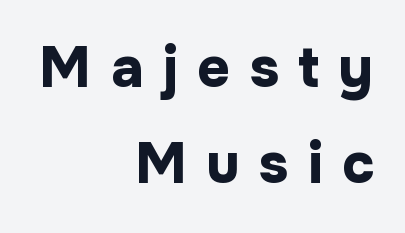
The image shows 57 px bold sans-serif type, upright; set right-aligned, normal line spacing (1.69x), unusually wide letter spacing (+0.34 em), not underlined; low stroke contrast and a medium x-height.
